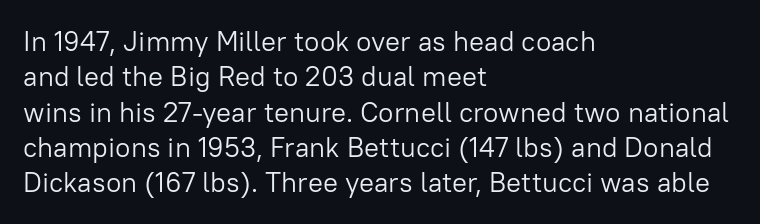
The image shows 28 px light sans-serif type, upright; set left-aligned, normal line spacing (1.26x), normal letter spacing, not underlined; low stroke contrast and a medium x-height.
